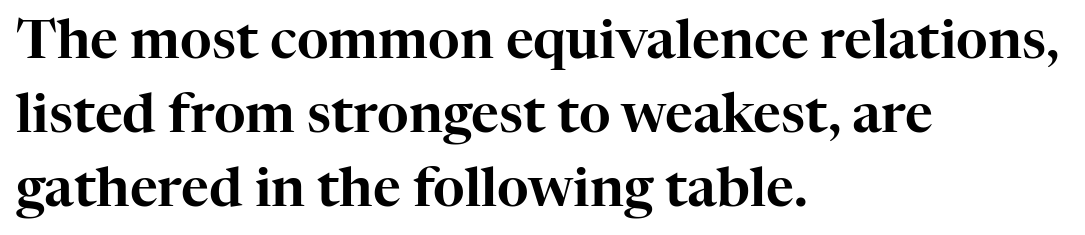
{"serif": "yes", "italic": "no", "width": "normal", "stroke_contrast": "high", "x_height": "medium", "monospaced": "no", "underline": "no", "align": "left", "line_spacing": "normal", "line_spacing_ratio": 1.37, "letter_spacing": "normal", "letter_spacing_em": 0.0, "glyph_px": 54}
